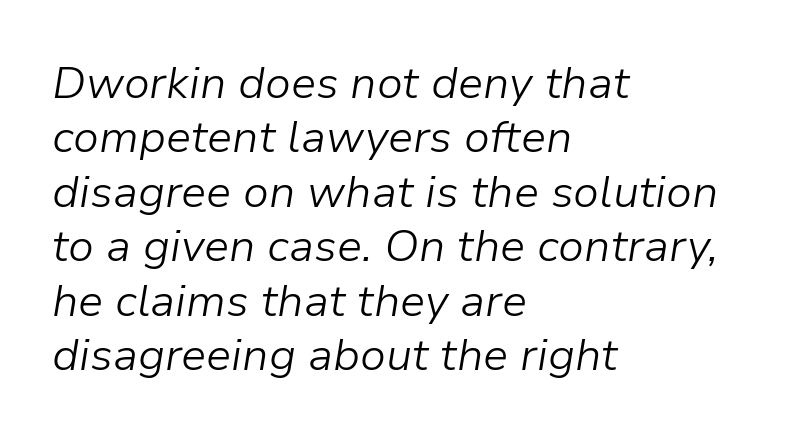
Q: Is the text bold? A: No.
Q: Is the text italic (slanted)? A: Yes, it leans right by about 9 degrees.
Q: Is the text underlined? A: No.
Q: How is the paragraph aligned? A: Left-aligned.
Q: Is the spacing between letters normal or unusually wide? A: Normal.
Q: Width (condensed, normal, or wide)? A: Normal.
Q: Stroke contrast? A: Low.
Q: x-height? A: Medium.
Q: Monospaced? A: No.
